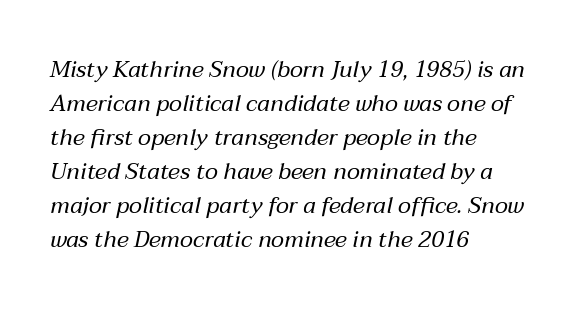
Q: Is the text bold? A: No.
Q: Is the text italic (slanted)? A: Yes, it leans right by about 12 degrees.
Q: Is the text underlined? A: No.
Q: How is the paragraph aligned? A: Left-aligned.
Q: Is the spacing between letters normal or unusually wide? A: Normal.
Q: Is the spacing between lines tight, normal or loose? A: Normal.
